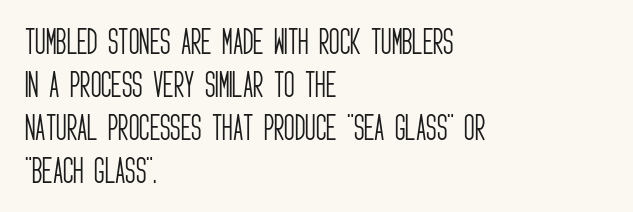
The passage shown is not bold in any degree. Stroke terminals: plain, sans-serif. The space directly below the letters is spotless. Leading matches the norm, producing a regular column.
